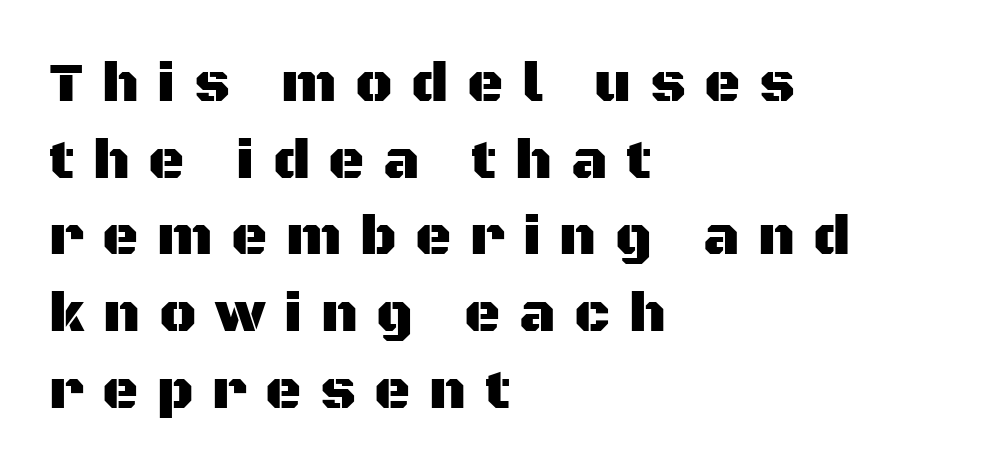
Is this a fixed-width face? No — the glyphs have proportional, varying widths. Substantial extra tracking has been applied to these lines. Each letter's strokes conclude bluntly, with no projecting serifs. Posture: straight, roman, zero tilt. The lines in this sample share a left origin and differ only in where they stop. The lines sit at an ordinary, default distance from one another.
